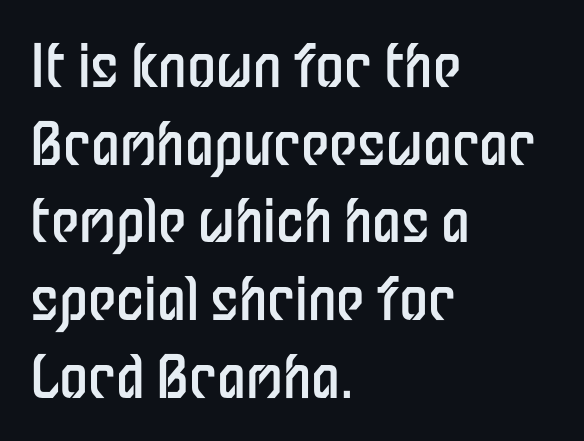
Q: Is the text bold? A: No.
Q: Is the text italic (slanted)? A: No, it is upright.
Q: Is the typeface a serif or a sans-serif typeface? A: Sans-serif.
Q: Is the text underlined? A: No.
Q: How is the paragraph aligned? A: Left-aligned.
Q: Is the spacing between letters normal or unusually wide? A: Normal.
Q: Is the spacing between lines tight, normal or loose? A: Normal.
Q: Width (condensed, normal, or wide)? A: Condensed.
Q: Stroke contrast? A: Low.
Q: x-height? A: Medium.
Q: Monospaced? A: No.
